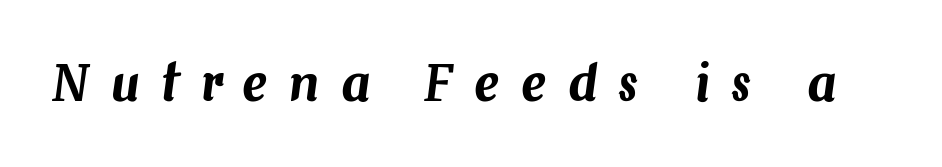
Q: Is the text italic (slanted)? A: Yes, it leans right by about 7 degrees.
Q: Is the text underlined? A: No.
Q: Is the spacing between letters normal or unusually wide? A: Unusually wide.
Q: Width (condensed, normal, or wide)? A: Normal.
Q: Stroke contrast? A: Medium.
Q: x-height? A: Medium.
Q: Monospaced? A: No.
